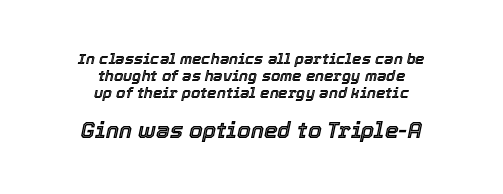
{"italic": "yes", "lean": "right", "slant_degrees": 12, "underline": "no", "align": "center", "line_spacing": "tight", "line_spacing_ratio": 1.13, "letter_spacing": "normal", "letter_spacing_em": 0.0, "larger_block": "second", "size_ratio": 1.47, "glyph_px": 22}
